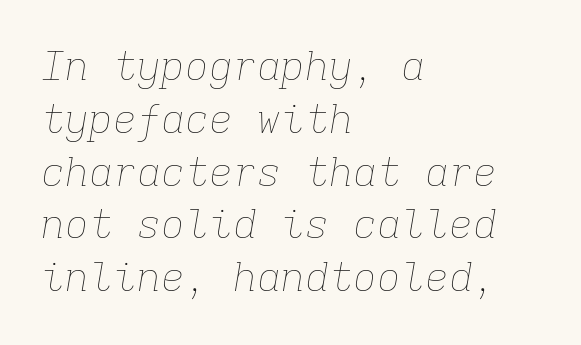
{"italic": "yes", "lean": "right", "slant_degrees": 9, "bold": "no", "weight": "thin", "width": "normal", "stroke_contrast": "low", "x_height": "medium", "monospaced": "yes", "underline": "no", "align": "left", "line_spacing": "normal", "line_spacing_ratio": 1.32, "letter_spacing": "normal", "letter_spacing_em": 0.0, "glyph_px": 40}
